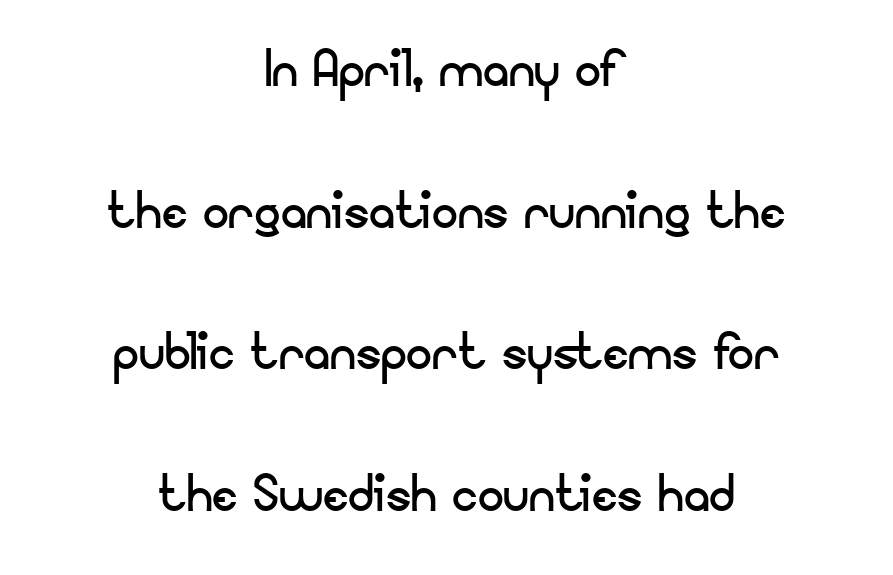
{"serif": "no", "italic": "no", "bold": "no", "weight": "regular", "width": "normal", "stroke_contrast": "low", "x_height": "small", "monospaced": "no", "underline": "no", "align": "center", "line_spacing": "loose", "line_spacing_ratio": 2.18, "letter_spacing": "normal", "letter_spacing_em": 0.0, "glyph_px": 65}
